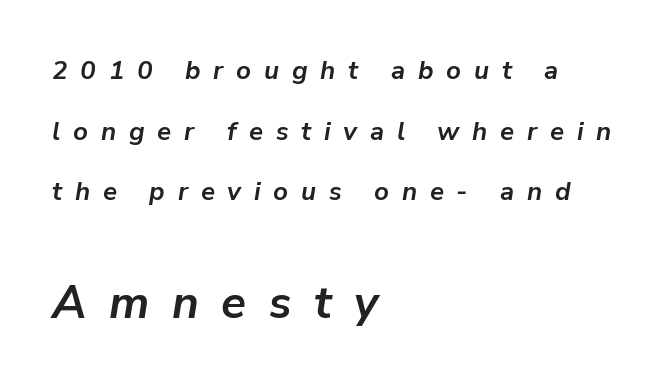
Typeset ragged right — the left edge is the straight one. Is this a fixed-width face? No — the glyphs have proportional, varying widths. Decoration check: the copy has no underline. Italic: yes, the glyphs are oblique. In this sample the second text group is rendered at the bigger scale. Glyph-to-glyph distance is far greater than everyday printed text.
